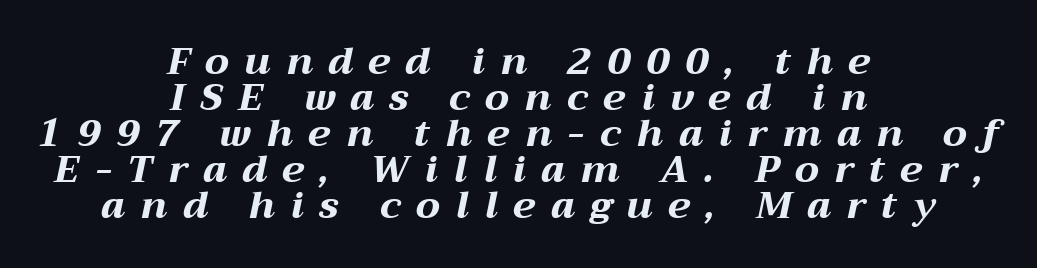
Decoration check: the copy has no underline. Vertically, the passage feels compressed, each row crowding the next. A typesetter would call this proportional, since set widths differ per character. Does extra space separate the letters? Yes, quite a lot of it.
